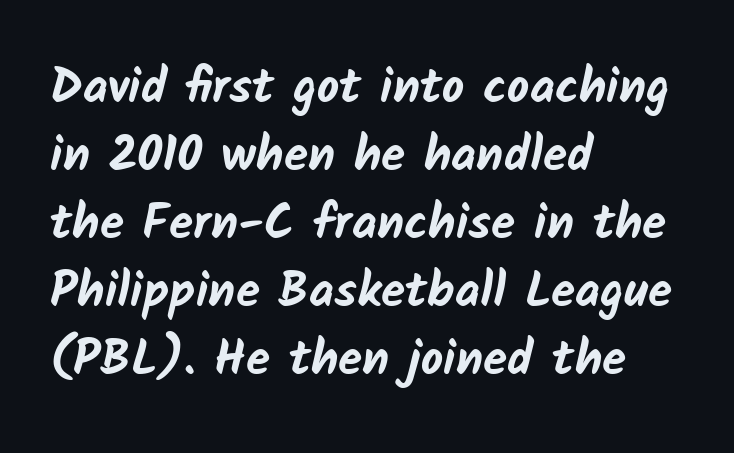
Q: Is the text bold? A: Yes.
Q: Is the typeface a serif or a sans-serif typeface? A: Sans-serif.
Q: Is the text underlined? A: No.
Q: How is the paragraph aligned? A: Left-aligned.
Q: Is the spacing between letters normal or unusually wide? A: Normal.
Q: Is the spacing between lines tight, normal or loose? A: Normal.
Q: Width (condensed, normal, or wide)? A: Normal.
Q: Stroke contrast? A: Low.
Q: x-height? A: Medium.
Q: Monospaced? A: No.
